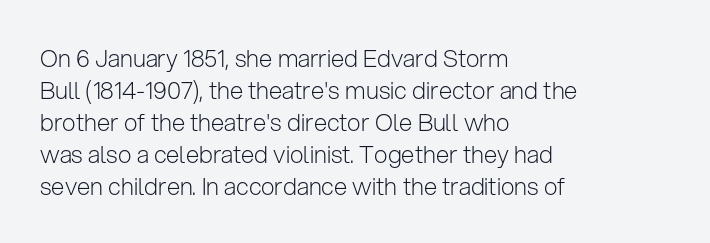
Q: Is the text bold? A: No.
Q: Is the text italic (slanted)? A: No, it is upright.
Q: Is the text underlined? A: No.
Q: How is the paragraph aligned? A: Left-aligned.
Q: Is the spacing between letters normal or unusually wide? A: Normal.
Q: Is the spacing between lines tight, normal or loose? A: Normal.
